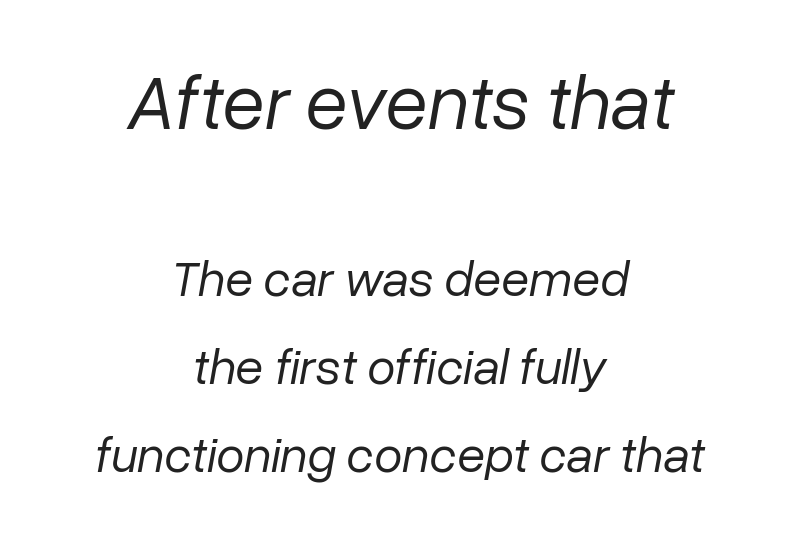
Q: Is the text bold? A: No.
Q: Is the text italic (slanted)? A: Yes, it leans right by about 10 degrees.
Q: Is the text underlined? A: No.
Q: How is the paragraph aligned? A: Centered.
Q: Is the spacing between letters normal or unusually wide? A: Normal.
Q: Which block of text is set in a larger size, the first (top) or the second (bottom)? A: The first (top) one.
Q: Width (condensed, normal, or wide)? A: Normal.
Q: Stroke contrast? A: Low.
Q: x-height? A: Medium.
Q: Monospaced? A: No.
